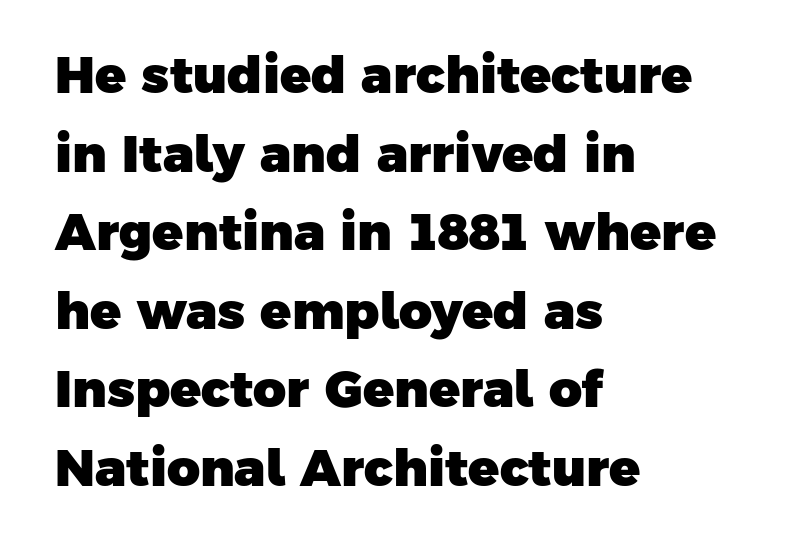
Q: Is the text bold? A: Yes.
Q: Is the typeface a serif or a sans-serif typeface? A: Sans-serif.
Q: Is the text underlined? A: No.
Q: How is the paragraph aligned? A: Left-aligned.
Q: Is the spacing between letters normal or unusually wide? A: Normal.
Q: Is the spacing between lines tight, normal or loose? A: Normal.
Q: Width (condensed, normal, or wide)? A: Normal.
Q: Stroke contrast? A: Low.
Q: x-height? A: Medium.
Q: Monospaced? A: No.
